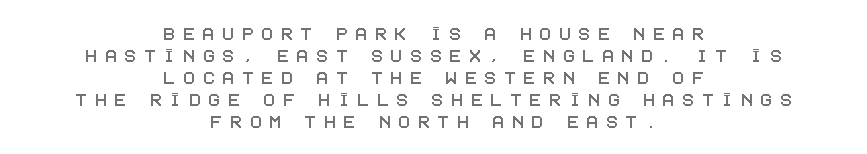
Q: Is the text italic (slanted)? A: No, it is upright.
Q: Is the text underlined? A: No.
Q: How is the paragraph aligned? A: Centered.
Q: Is the spacing between letters normal or unusually wide? A: Unusually wide.
Q: Is the spacing between lines tight, normal or loose? A: Tight.
